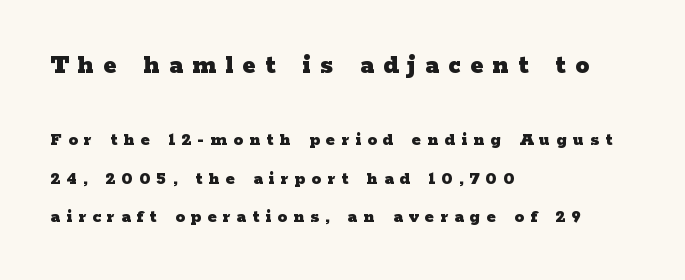
Q: Is the text bold? A: Yes.
Q: Is the text italic (slanted)? A: No, it is upright.
Q: Is the typeface a serif or a sans-serif typeface? A: Serif.
Q: Is the text underlined? A: No.
Q: How is the paragraph aligned? A: Left-aligned.
Q: Is the spacing between letters normal or unusually wide? A: Unusually wide.
Q: Is the spacing between lines tight, normal or loose? A: Loose.
Q: Which block of text is set in a larger size, the first (top) or the second (bottom)? A: The first (top) one.
Q: Width (condensed, normal, or wide)? A: Wide.
Q: Stroke contrast? A: Low.
Q: x-height? A: Medium.
Q: Monospaced? A: No.
